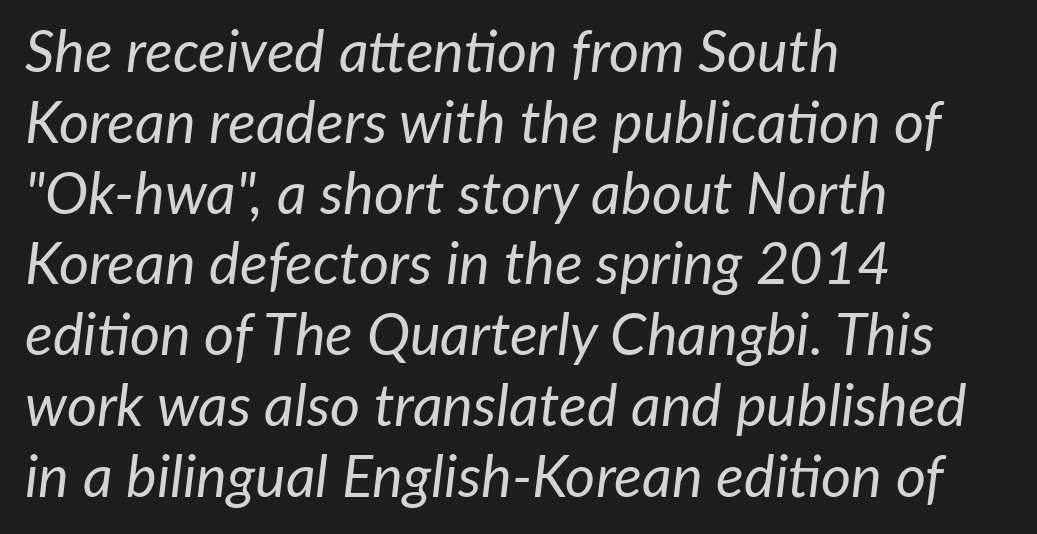
Heaviness? Minimal to ordinary, like unemphasized prose. Italic? Definitely — the glyphs are oblique. Type without underlining. Here the designer chose a conventional face with non-uniform glyph widths.
